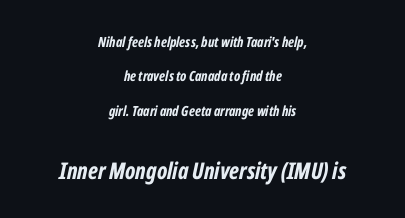
The passage shown is emphatically bold. Tracking value appears to be zero — textbook default spacing. Reading top to bottom, the characters get bigger at the block break. Honestly, there is no underline to notice here at all. One-word summary of the alignment: center. Notice how the stems are inclined rather than vertical — that's the hallmark of italics.
